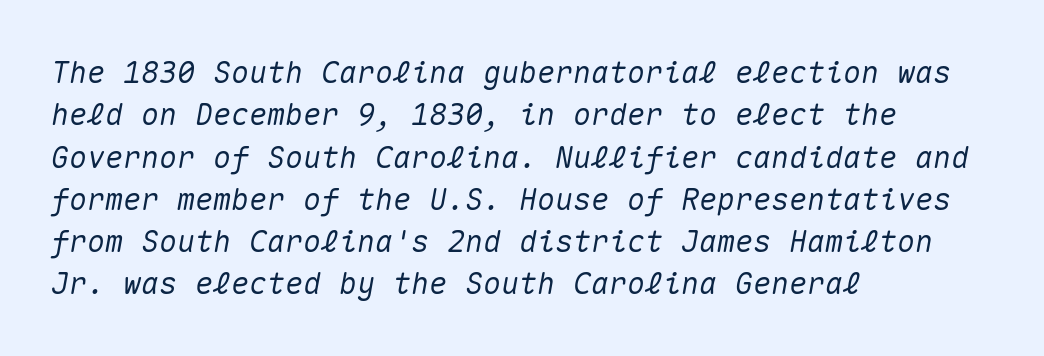
Q: Is the text italic (slanted)? A: Yes, it leans right by about 10 degrees.
Q: Is the text underlined? A: No.
Q: How is the paragraph aligned? A: Left-aligned.
Q: Is the spacing between letters normal or unusually wide? A: Normal.
Q: Is the spacing between lines tight, normal or loose? A: Normal.
Q: Width (condensed, normal, or wide)? A: Normal.
Q: Stroke contrast? A: Medium.
Q: x-height? A: Medium.
Q: Monospaced? A: Yes.
